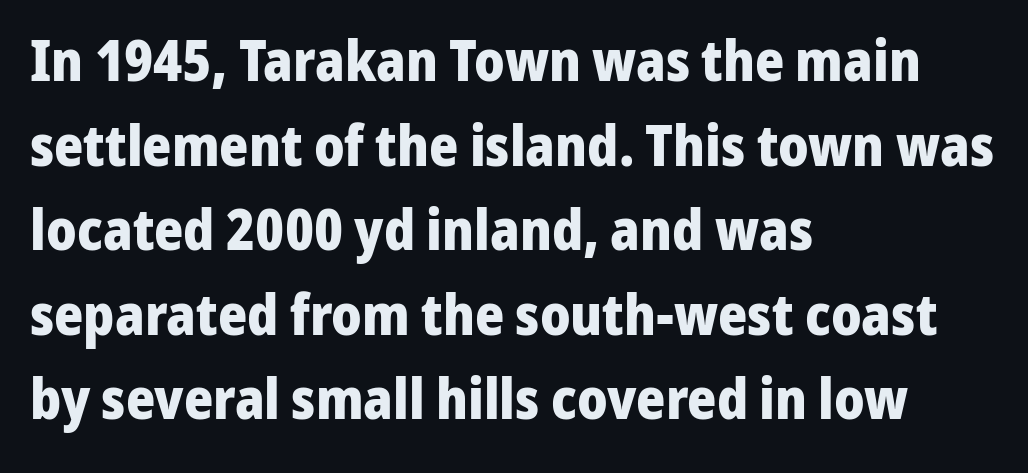
Q: Is the text bold? A: Yes.
Q: Is the text italic (slanted)? A: No, it is upright.
Q: Is the typeface a serif or a sans-serif typeface? A: Sans-serif.
Q: Is the text underlined? A: No.
Q: How is the paragraph aligned? A: Left-aligned.
Q: Is the spacing between letters normal or unusually wide? A: Normal.
Q: Is the spacing between lines tight, normal or loose? A: Normal.
Q: Width (condensed, normal, or wide)? A: Normal.
Q: Stroke contrast? A: Low.
Q: x-height? A: Medium.
Q: Monospaced? A: No.
